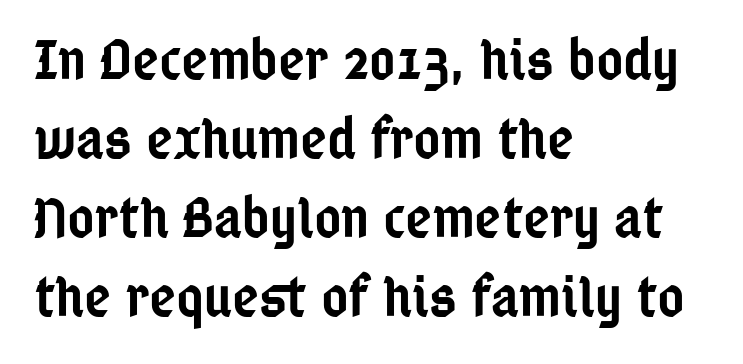
Q: Is the text bold? A: Semi-bold.
Q: Is the text italic (slanted)? A: No, it is upright.
Q: Is the typeface a serif or a sans-serif typeface? A: Sans-serif.
Q: Is the text underlined? A: No.
Q: How is the paragraph aligned? A: Left-aligned.
Q: Is the spacing between letters normal or unusually wide? A: Normal.
Q: Is the spacing between lines tight, normal or loose? A: Normal.
Q: Width (condensed, normal, or wide)? A: Condensed.
Q: Stroke contrast? A: Low.
Q: x-height? A: Medium.
Q: Monospaced? A: No.
